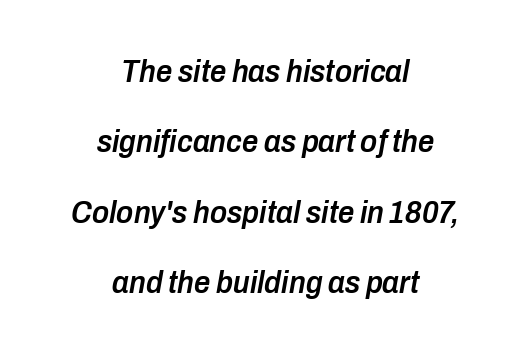
A fair bit of extra ink — the face is semibold, not bold. The tracking reads as untouched default to a designer's eye. Notice how the passage keeps no hard edge, just a central spine. Here the designer chose a conventional face with non-uniform glyph widths. Anything drawn beneath the words? Only blank space.
